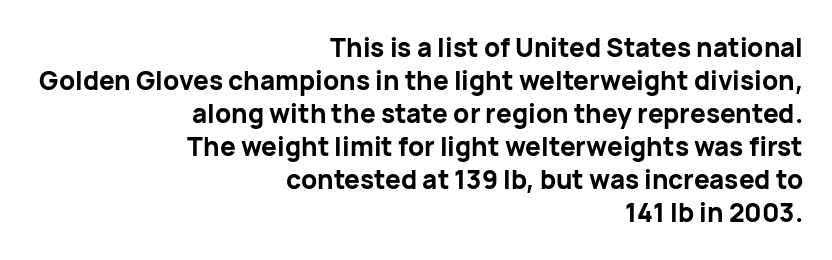
{"italic": "no", "bold": "yes", "underline": "no", "align": "right", "line_spacing": "normal", "line_spacing_ratio": 1.27, "letter_spacing": "normal", "letter_spacing_em": 0.0, "glyph_px": 26}
